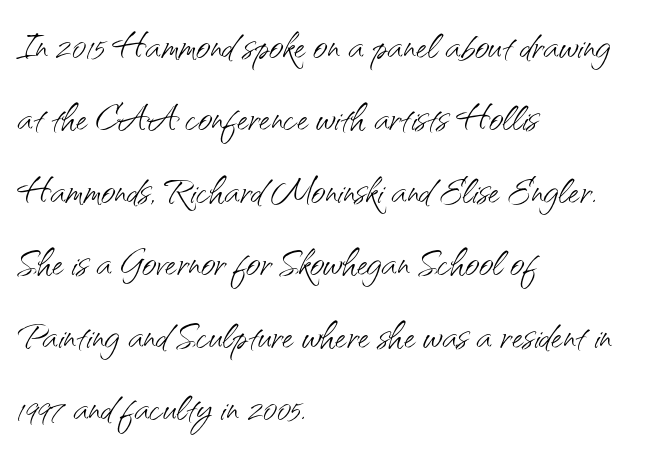
{"serif": "no", "bold": "no", "weight": "light", "width": "normal", "stroke_contrast": "medium", "x_height": "small", "monospaced": "no", "underline": "no", "align": "left", "line_spacing": "normal", "line_spacing_ratio": 1.45, "letter_spacing": "normal", "letter_spacing_em": 0.0, "glyph_px": 50}
